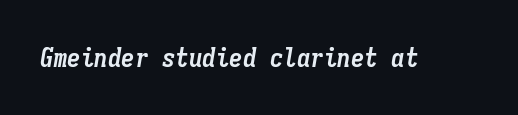
Each word holds together tightly as a unit, with standard inter-letter gaps. How heavy is the stroke? Heavy — this is a bold. These lines were composed using italics. Nobody drew a line under any word here.
